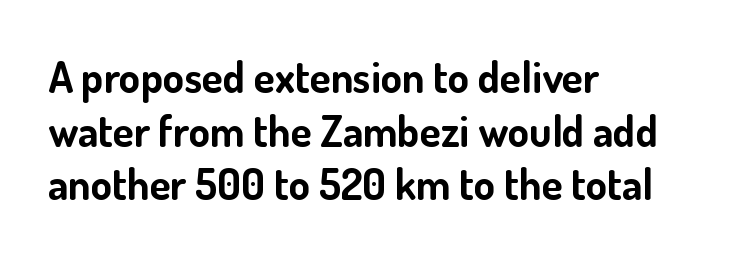
The image shows 43 px bold sans-serif type, upright; set left-aligned, normal line spacing (1.25x), normal letter spacing, not underlined; low stroke contrast and a small x-height.
